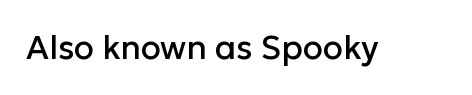
Is the letter spacing exaggerated? No — it looks like the ordinary default. A clean baseline with only descenders dipping below it. Is this a sans? Yes — the strokes have no serifs. Character widths vary here, with narrow letters taking less room than wide ones. Unlike italic type, these characters show no tilt at all.
